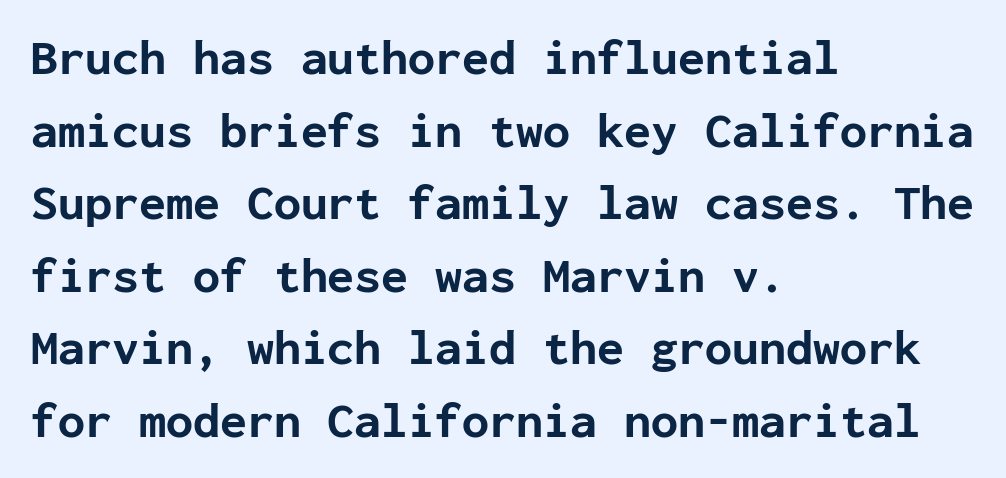
Q: Is the text bold? A: Yes.
Q: Is the text italic (slanted)? A: No, it is upright.
Q: Is the typeface a serif or a sans-serif typeface? A: Sans-serif.
Q: Is the text underlined? A: No.
Q: How is the paragraph aligned? A: Left-aligned.
Q: Is the spacing between letters normal or unusually wide? A: Normal.
Q: Is the spacing between lines tight, normal or loose? A: Normal.
Q: Width (condensed, normal, or wide)? A: Normal.
Q: Stroke contrast? A: Low.
Q: x-height? A: Medium.
Q: Monospaced? A: Yes.
